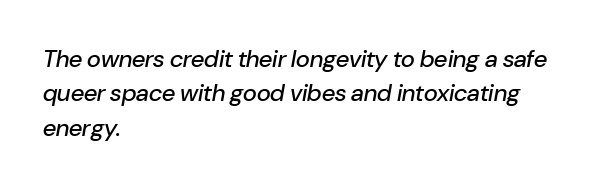
A classic flush-left, rag-right setting is used for this passage. Quick note: italic. Reading down the column, the eye jumps a familiar distance to each next line. The strip under each line holds only bare page. Nobody touched the tracking dial on this one.
